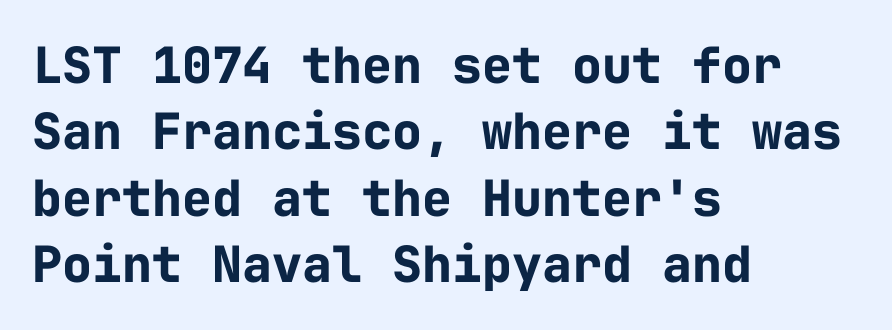
The image shows 50 px bold sans-serif type, upright, monospaced; set left-aligned, normal line spacing (1.33x), normal letter spacing, not underlined; low stroke contrast and a medium x-height.
